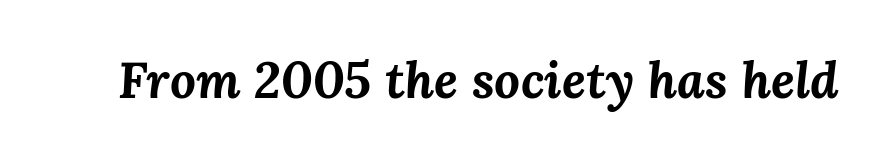
{"italic": "yes", "lean": "right", "slant_degrees": 3, "bold": "yes", "weight": "bold", "width": "normal", "stroke_contrast": "medium", "x_height": "medium", "monospaced": "no", "underline": "no", "letter_spacing": "normal", "letter_spacing_em": 0.0, "glyph_px": 51}
